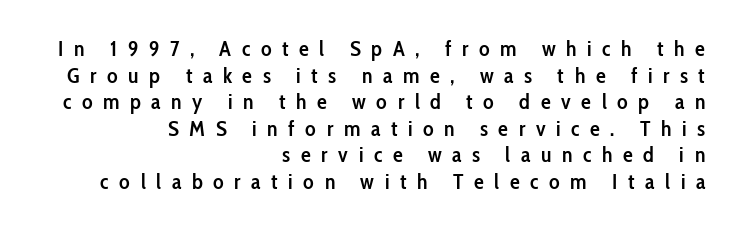
The image shows 22 px text type, upright; set right-aligned, line spacing 1.21x, unusually wide letter spacing (+0.48 em), not underlined.
